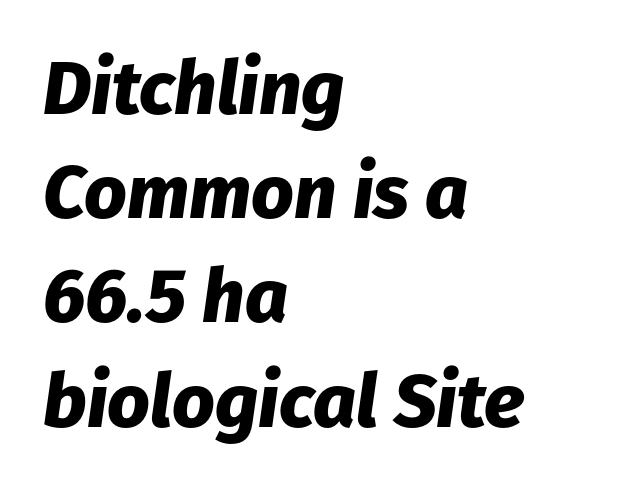
Line starts are locked; line ends wander. Each word holds together tightly as a unit, with standard inter-letter gaps. Its strokes are broad and dark, the hallmark of bold type. The lines sit at an ordinary, default distance from one another.
